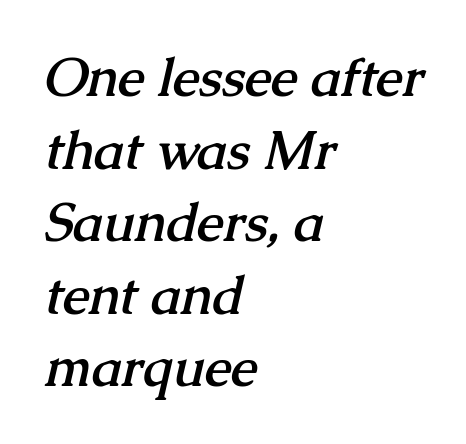
The image shows 53 px semibold serif type; set left-aligned, normal line spacing (1.37x), normal letter spacing, not underlined; medium stroke contrast and a medium x-height.
